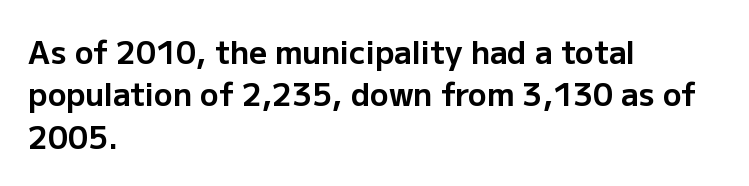
The setting favours the left margin, as ordinary paragraphs usually do. Reading down the column, the eye jumps a familiar distance to each next line. Each letter keeps its own natural width here, so spacing adapts to shape. The lettering stays uniformly vertical, giving the passage a roman look.
